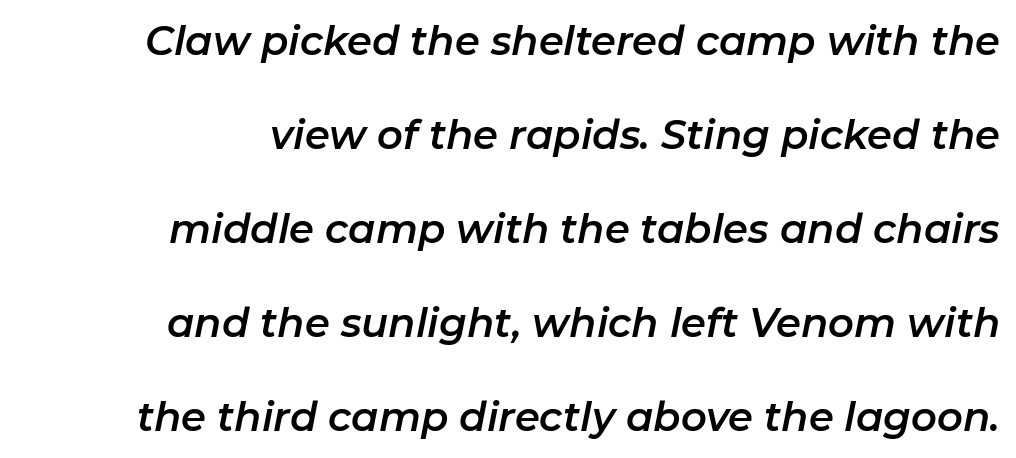
Q: Is the text italic (slanted)? A: Yes, it leans right by about 11 degrees.
Q: Is the text underlined? A: No.
Q: How is the paragraph aligned? A: Right-aligned.
Q: Is the spacing between letters normal or unusually wide? A: Normal.
Q: Is the spacing between lines tight, normal or loose? A: Loose.
Q: Width (condensed, normal, or wide)? A: Normal.
Q: Stroke contrast? A: Low.
Q: x-height? A: Medium.
Q: Monospaced? A: No.
